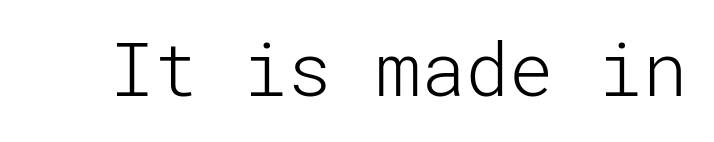
The image shows 74 px light sans-serif type, upright; set normal letter spacing, not underlined; low stroke contrast and a medium x-height.
